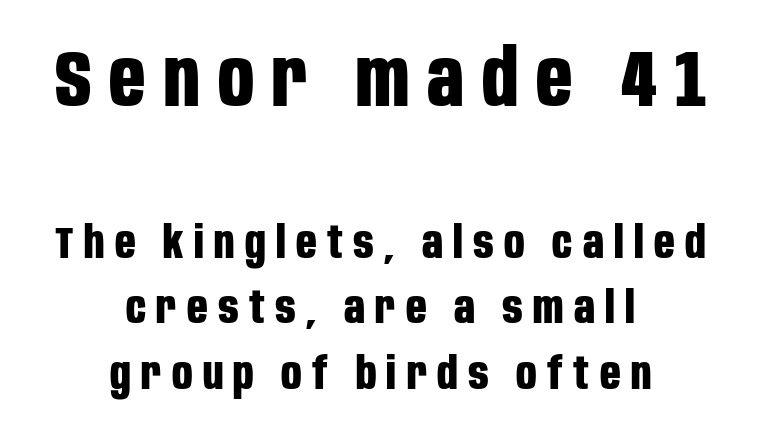
{"serif": "no", "italic": "no", "bold": "yes", "weight": "bold", "width": "condensed", "stroke_contrast": "low", "x_height": "large", "monospaced": "no", "underline": "no", "align": "center", "line_spacing": "normal", "line_spacing_ratio": 1.46, "letter_spacing": "wide", "letter_spacing_em": 0.23, "larger_block": "first", "size_ratio": 1.76, "glyph_px": 79}
